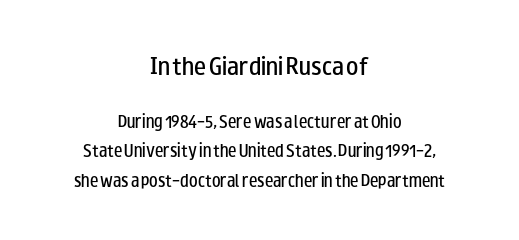
The image shows 20 px text type, upright; set centered, loose line spacing (2.1x), normal letter spacing, not underlined; the first (top) block is 1.43x larger.
